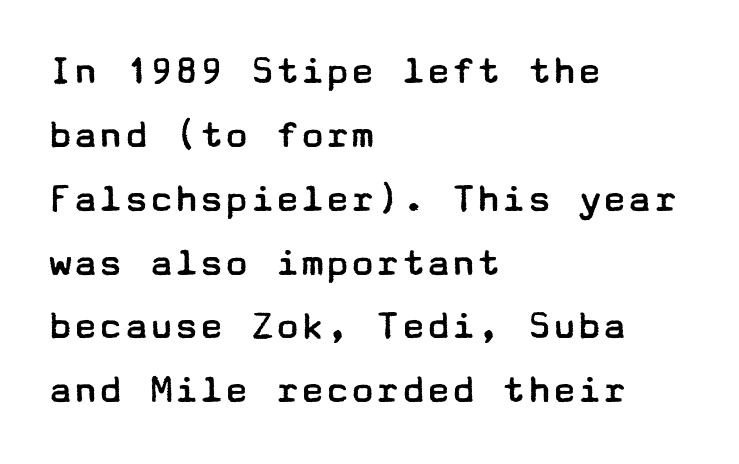
{"serif": "no", "italic": "no", "bold": "no", "weight": "regular", "width": "wide", "stroke_contrast": "low", "x_height": "medium", "underline": "no", "align": "left", "line_spacing": "normal", "line_spacing_ratio": 1.52, "letter_spacing": "normal", "letter_spacing_em": 0.0, "glyph_px": 42}
